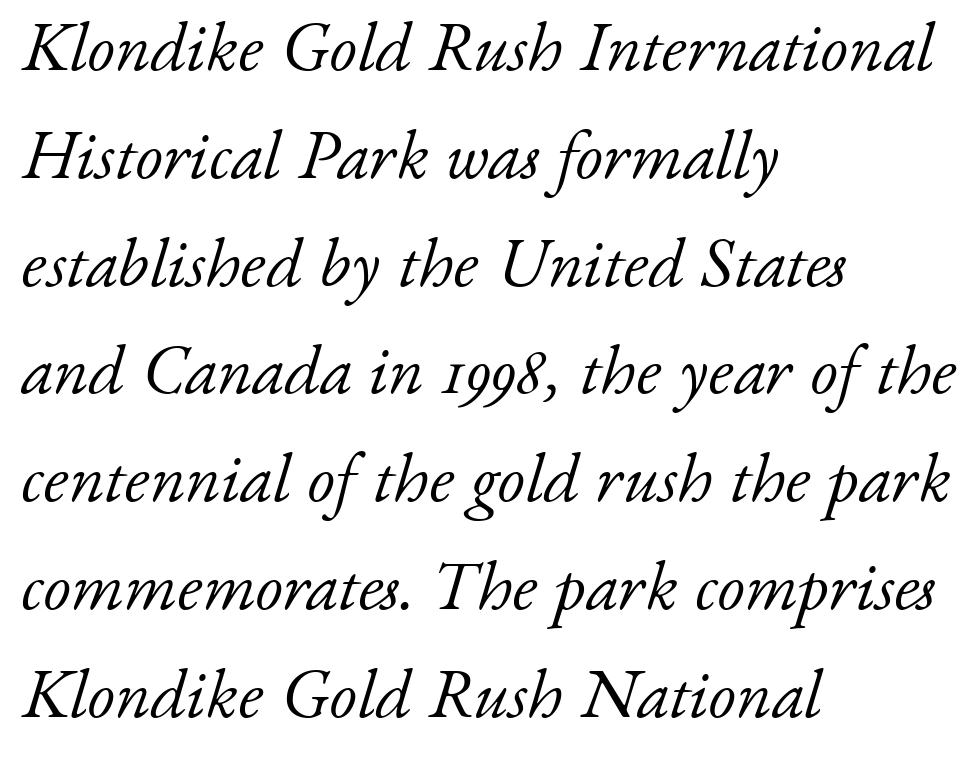
The image shows 70 px light serif type, italic (leaning right); set left-aligned, normal line spacing (1.54x), normal letter spacing, not underlined; low stroke contrast and a small x-height.
